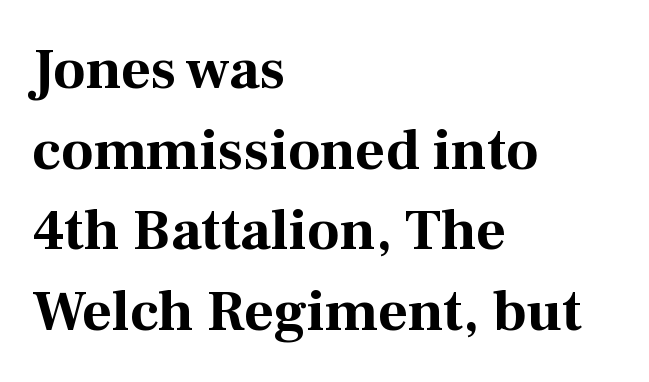
{"serif": "yes", "italic": "no", "bold": "yes", "weight": "bold", "width": "normal", "stroke_contrast": "medium", "x_height": "medium", "monospaced": "no", "underline": "no", "align": "left", "line_spacing": "normal", "line_spacing_ratio": 1.39, "letter_spacing": "normal", "letter_spacing_em": 0.0, "glyph_px": 58}
